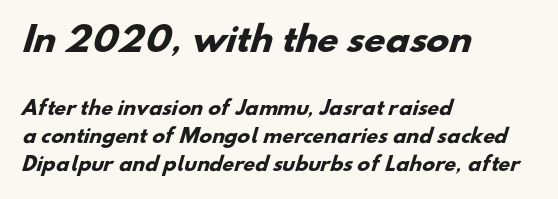
Q: Is the text bold? A: Yes.
Q: Is the typeface a serif or a sans-serif typeface? A: Sans-serif.
Q: Is the text underlined? A: No.
Q: How is the paragraph aligned? A: Left-aligned.
Q: Is the spacing between letters normal or unusually wide? A: Normal.
Q: Is the spacing between lines tight, normal or loose? A: Normal.
Q: Which block of text is set in a larger size, the first (top) or the second (bottom)? A: The first (top) one.
Q: Width (condensed, normal, or wide)? A: Normal.
Q: Stroke contrast? A: Low.
Q: x-height? A: Small.
Q: Monospaced? A: No.
